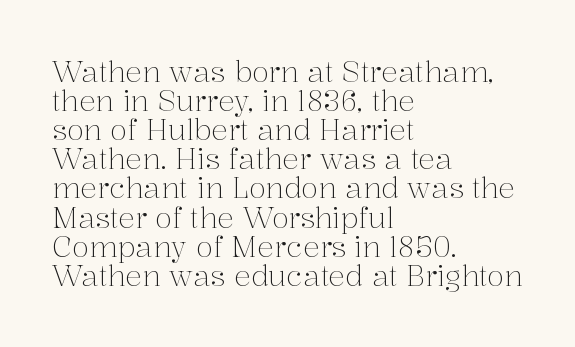
The image shows 28 px light serif type, upright; set left-aligned, tight line spacing (1.04x), normal letter spacing, not underlined; medium stroke contrast and a medium x-height.
